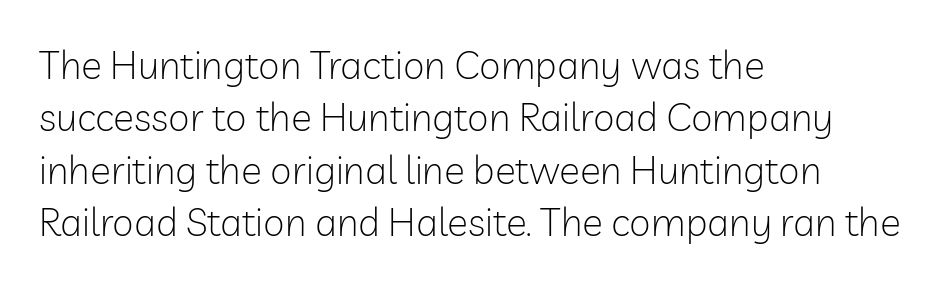
{"serif": "no", "italic": "no", "bold": "no", "weight": "light", "width": "normal", "stroke_contrast": "low", "x_height": "medium", "monospaced": "no", "underline": "no", "align": "left", "line_spacing": "normal", "line_spacing_ratio": 1.34, "letter_spacing": "normal", "letter_spacing_em": 0.0, "glyph_px": 39}
